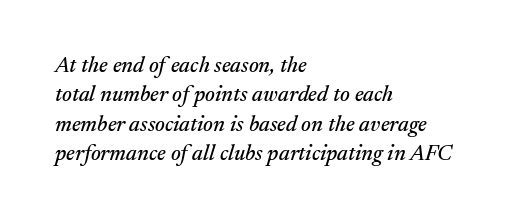
Inter-character spacing is left at the font's built-in metrics. Descenders hang freely into open space. Baseline-to-baseline distance is the conventional proportion of letter height. There's an unmistakable incline to the writing here. Layout note: lines flush left.
